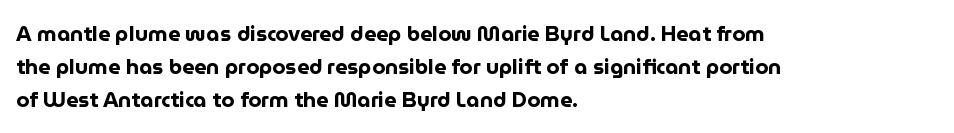
Weight check: bold — yes, fully. This rendering features lettering with no underline. This is the regular roman posture of the typeface. Is there much room between lines? A standard amount, neither cramped nor airy. No extra tracking has been applied to these lines. The rag falls on the right side of this text block.
